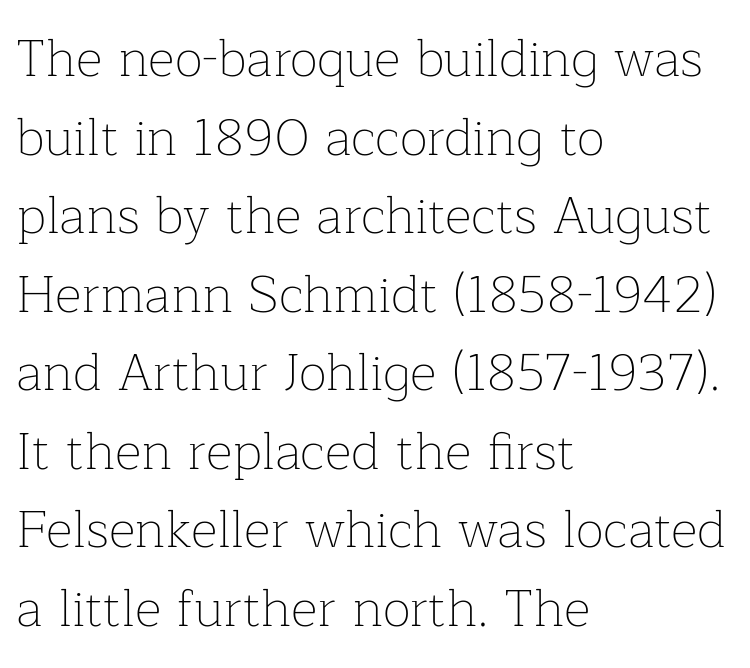
Q: Is the text bold? A: No.
Q: Is the text italic (slanted)? A: No, it is upright.
Q: Is the typeface a serif or a sans-serif typeface? A: Serif.
Q: Is the text underlined? A: No.
Q: How is the paragraph aligned? A: Left-aligned.
Q: Is the spacing between letters normal or unusually wide? A: Normal.
Q: Is the spacing between lines tight, normal or loose? A: Normal.
Q: Width (condensed, normal, or wide)? A: Normal.
Q: Stroke contrast? A: Low.
Q: x-height? A: Medium.
Q: Monospaced? A: No.
